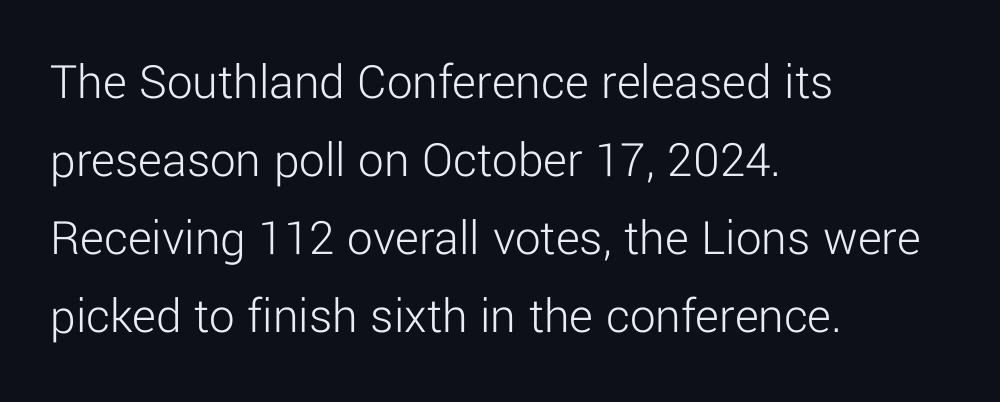
Each letter's strokes conclude bluntly, with no projecting serifs. Successive baselines arrive at the customary interval. The gaps between neighbouring characters are ordinary and unremarkable. Alignment: flush left.
